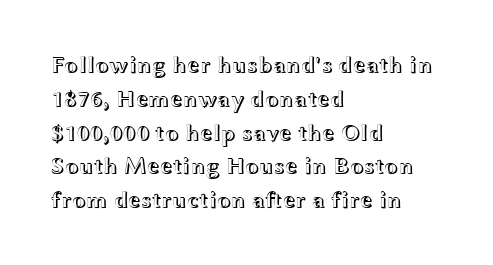
Q: Is the text italic (slanted)? A: No, it is upright.
Q: Is the text underlined? A: No.
Q: How is the paragraph aligned? A: Left-aligned.
Q: Is the spacing between letters normal or unusually wide? A: Normal.
Q: Is the spacing between lines tight, normal or loose? A: Normal.
